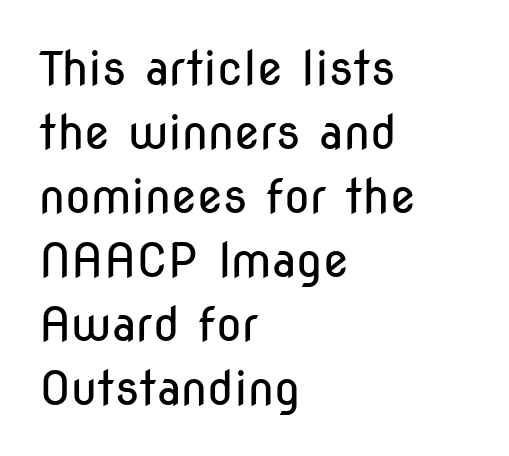
The image shows 47 px regular-weight, condensed sans-serif type, upright; set left-aligned, normal line spacing (1.36x), normal letter spacing, not underlined; low stroke contrast and a medium x-height.
